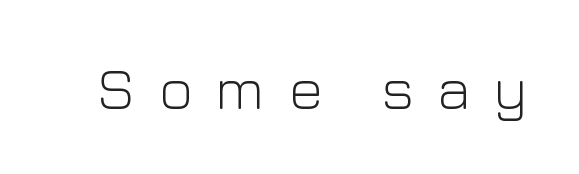
{"serif": "no", "italic": "no", "bold": "no", "weight": "light", "width": "normal", "stroke_contrast": "low", "x_height": "medium", "monospaced": "no", "underline": "no", "letter_spacing": "wide", "letter_spacing_em": 0.37, "glyph_px": 60}
